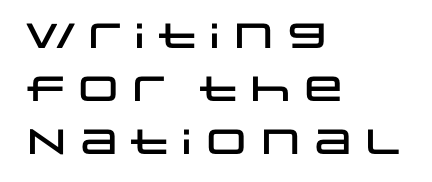
Q: Is the text italic (slanted)? A: No, it is upright.
Q: Is the typeface a serif or a sans-serif typeface? A: Sans-serif.
Q: Is the text underlined? A: No.
Q: How is the paragraph aligned? A: Left-aligned.
Q: Is the spacing between letters normal or unusually wide? A: Normal.
Q: Is the spacing between lines tight, normal or loose? A: Normal.
Q: Width (condensed, normal, or wide)? A: Wide.
Q: Stroke contrast? A: Low.
Q: x-height? A: Large.
Q: Monospaced? A: No.
